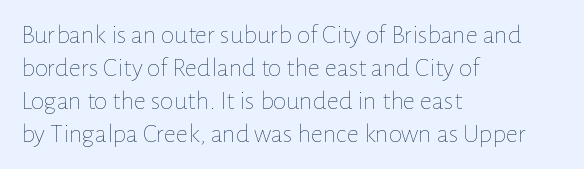
Q: Is the text bold? A: No.
Q: Is the text italic (slanted)? A: No, it is upright.
Q: Is the text underlined? A: No.
Q: How is the paragraph aligned? A: Left-aligned.
Q: Is the spacing between letters normal or unusually wide? A: Normal.
